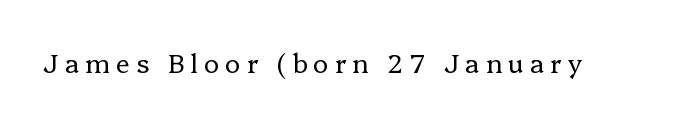
Q: Is the text bold? A: No.
Q: Is the text italic (slanted)? A: No, it is upright.
Q: Is the text underlined? A: No.
Q: Is the spacing between letters normal or unusually wide? A: Unusually wide.
